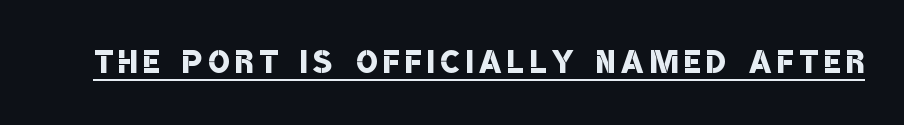
The image shows 44 px semibold, condensed sans-serif type; set underlined; low stroke contrast and a large x-height.
